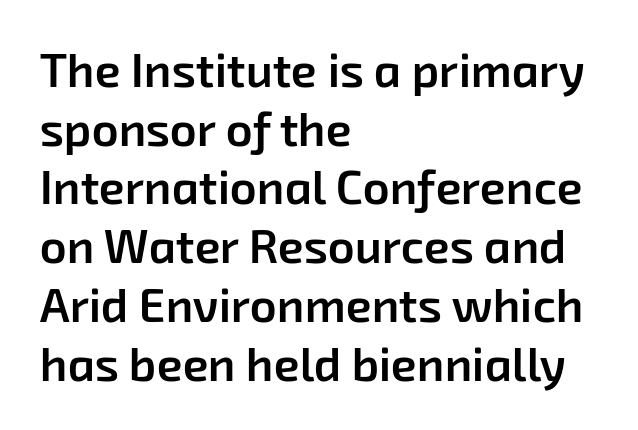
Underline: absent. You could call the tracking neutral — neither tight nor loose. In terms of leading, this rendering sits right in the middle. This sample has the flowing, uneven cadence of proportional lettering. The type family on display is of the sans-serif kind. Does the copy run flush right? No — it runs flush left.
